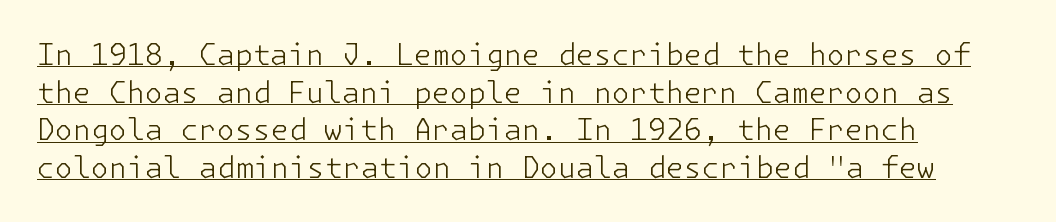
Q: Is the text bold? A: No.
Q: Is the text italic (slanted)? A: No, it is upright.
Q: Is the typeface a serif or a sans-serif typeface? A: Sans-serif.
Q: Is the text underlined? A: Yes.
Q: How is the paragraph aligned? A: Left-aligned.
Q: Is the spacing between letters normal or unusually wide? A: Normal.
Q: Is the spacing between lines tight, normal or loose? A: Normal.
Q: Width (condensed, normal, or wide)? A: Normal.
Q: Stroke contrast? A: Low.
Q: x-height? A: Medium.
